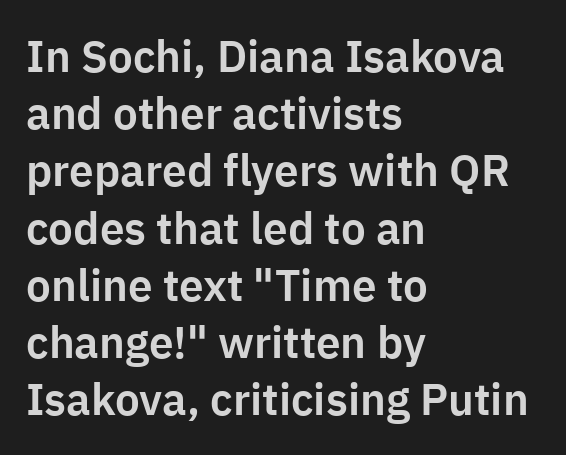
The image shows 44 px sans-serif type, upright; set left-aligned, normal line spacing (1.3x), normal letter spacing, not underlined; low stroke contrast and a medium x-height.
